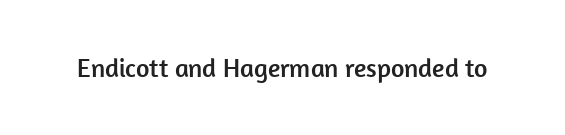
The image shows 26 px text type, upright; set normal letter spacing, not underlined.
